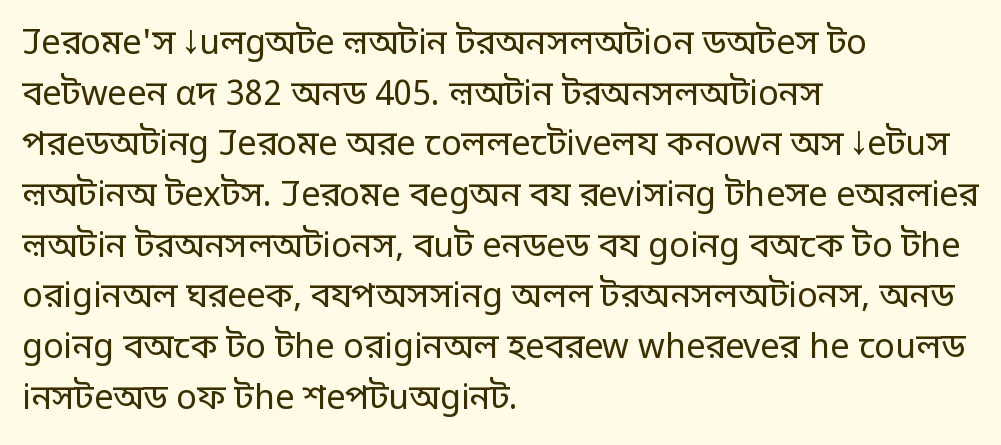
Honestly, the row spacing looks completely unremarkable. No letter is thick-stroked: the sample isn't bold. The zone under the glyphs is completely vacant. The lettering stays uniformly vertical, giving the passage a roman look.
